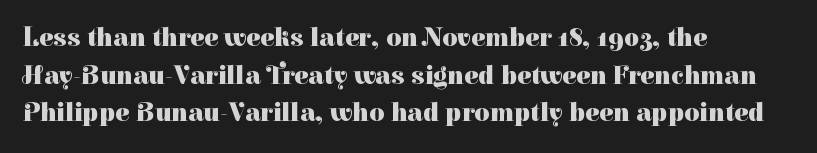
The image shows 26 px bold type, upright; set left-aligned, normal line spacing (1.45x), normal letter spacing, not underlined.
